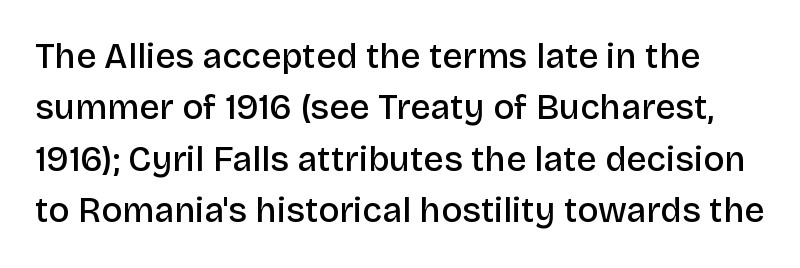
The image shows 35 px semibold sans-serif type, upright; set normal line spacing (1.47x), normal letter spacing, not underlined; low stroke contrast and a large x-height.
